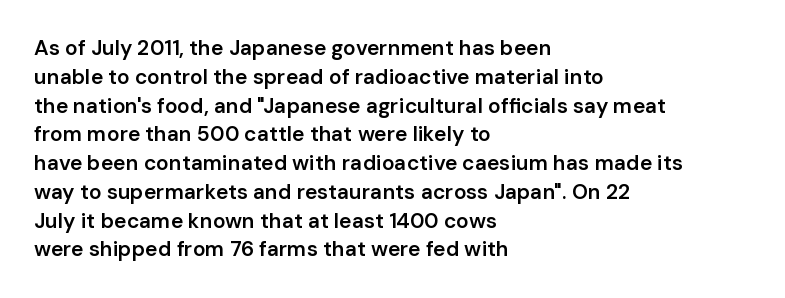
Q: Is the text bold? A: Semi-bold.
Q: Is the text italic (slanted)? A: No, it is upright.
Q: Is the text underlined? A: No.
Q: How is the paragraph aligned? A: Left-aligned.
Q: Is the spacing between letters normal or unusually wide? A: Normal.
Q: Is the spacing between lines tight, normal or loose? A: Normal.
